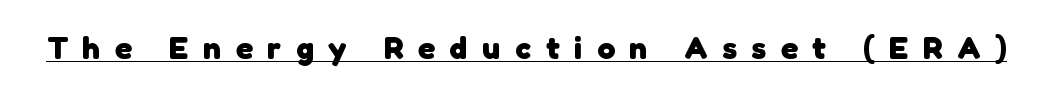
Bold? Absolutely — the strokes are thick and heavy. This sample has the flowing, uneven cadence of proportional lettering. These lines are composed in type without serifs. Underlining? Definitely there. There is plenty of visible air inserted between adjacent glyphs.
